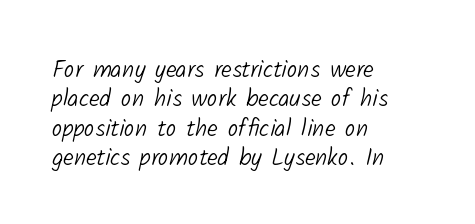
{"bold": "no", "underline": "no", "align": "left", "line_spacing_ratio": 1.22, "letter_spacing": "normal", "letter_spacing_em": 0.0, "glyph_px": 24}
